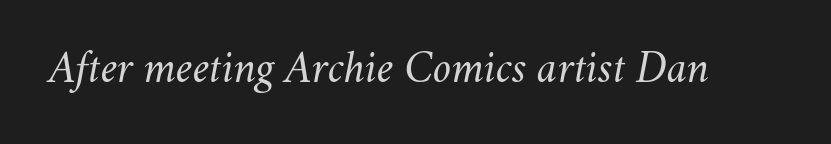
The image shows 45 px regular-weight type, italic (leaning right); set normal letter spacing, not underlined; medium stroke contrast and a small x-height.
